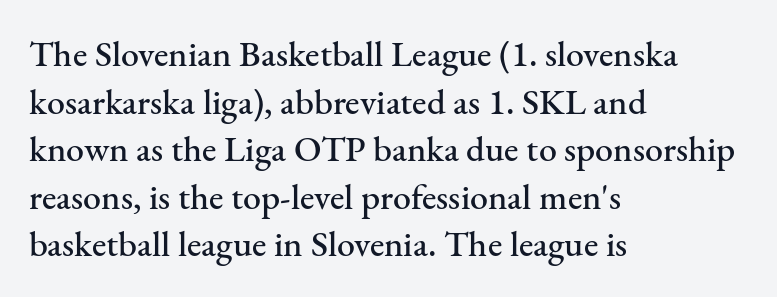
{"serif": "yes", "italic": "no", "width": "normal", "stroke_contrast": "medium", "x_height": "small", "monospaced": "no", "underline": "no", "align": "left", "line_spacing": "normal", "line_spacing_ratio": 1.32, "letter_spacing": "normal", "letter_spacing_em": 0.0, "glyph_px": 36}
